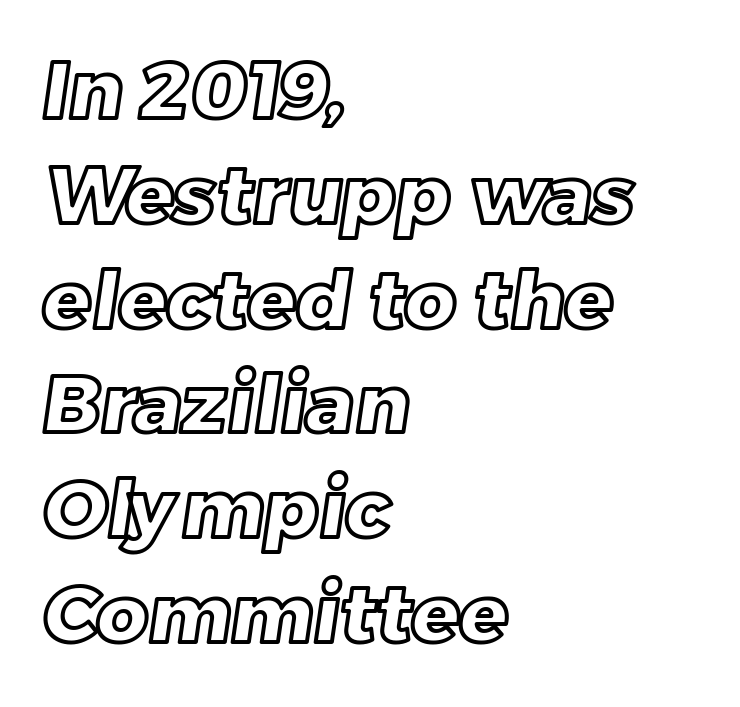
Here the glyphs are tracked normally, forming tight word shapes. Horizontal bands of white between lines are of average thickness. Each line starts at the same left margin while the right side varies. The rendering uses natural spacing where letterforms have individual widths.
